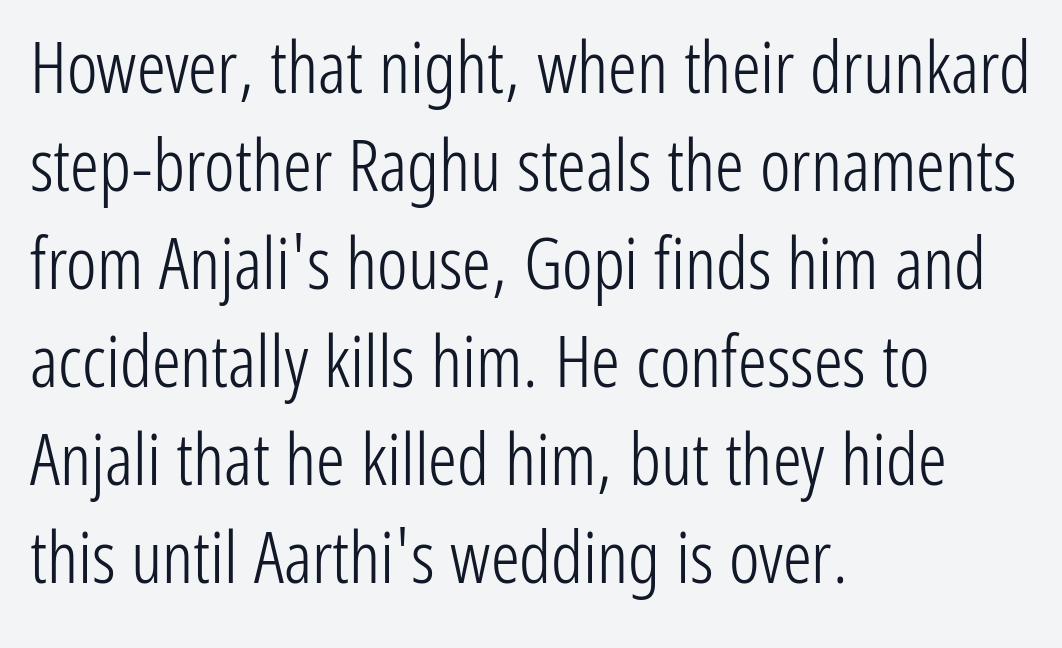
The image shows 72 px light, condensed sans-serif type, upright; set left-aligned, normal line spacing (1.36x), normal letter spacing, not underlined; low stroke contrast and a medium x-height.
